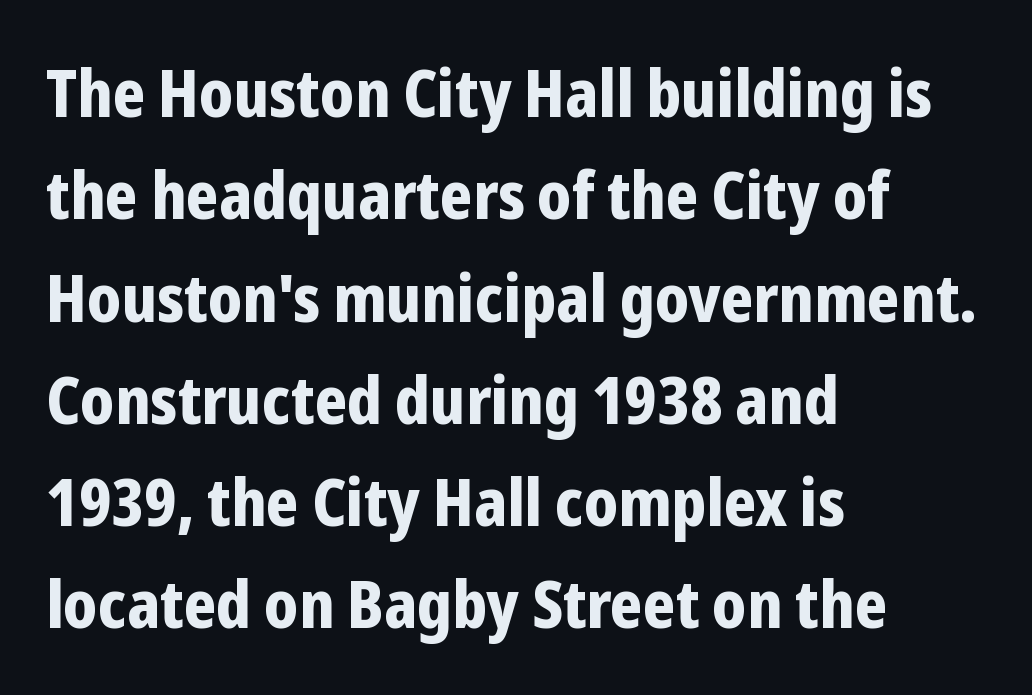
In terms of weight, the rendering is a true, heavy bold. This sample has the flowing, uneven cadence of proportional lettering. Line spacing here is normal. Unlike italic type, these characters show no tilt at all. The compositor pushed each line to the left boundary. The typeface chosen for these lines omits serifs.
